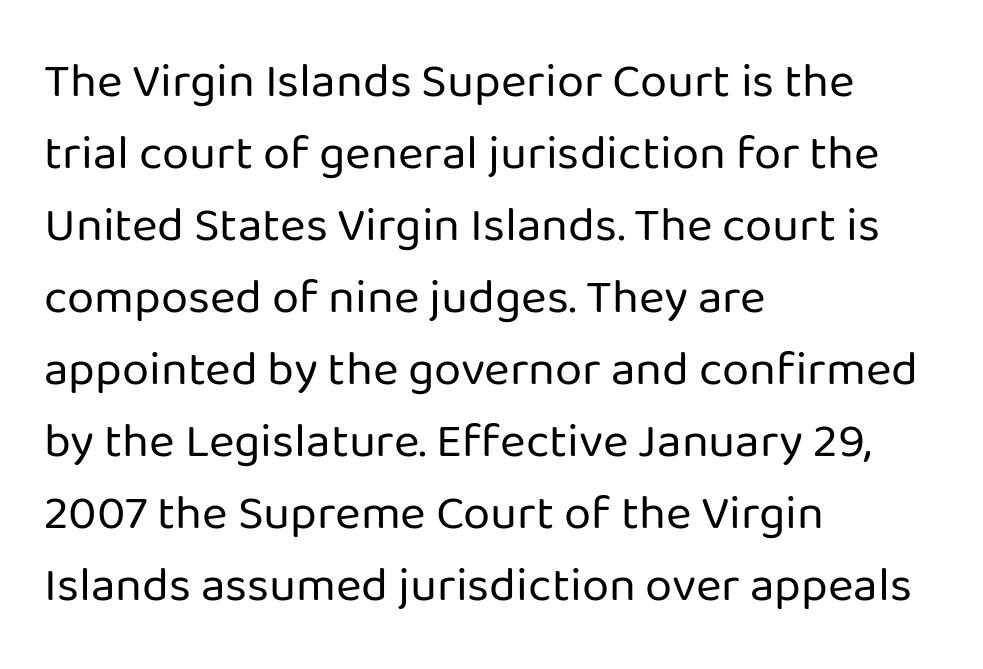
Think standard paragraph weight, or any step lighter than that. The specimen omits any rule beneath the text block's lines. In CSS terms this would be text-align: left. Baseline-to-baseline distance is the conventional proportion of letter height. What stands out about the letter spacing? Nothing — it is the standard amount.
